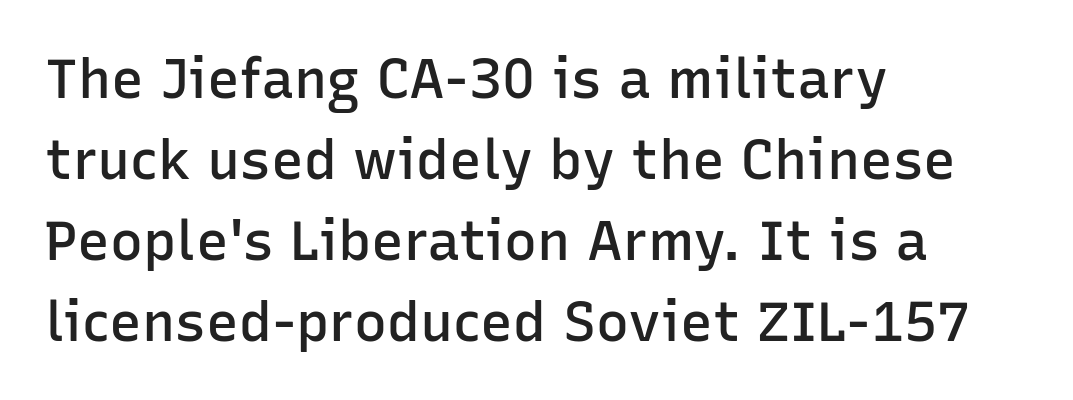
{"serif": "no", "italic": "no", "bold": "semi", "weight": "semibold", "width": "normal", "stroke_contrast": "low", "x_height": "medium", "monospaced": "no", "underline": "no", "align": "left", "line_spacing": "normal", "line_spacing_ratio": 1.47, "letter_spacing": "normal", "letter_spacing_em": 0.0, "glyph_px": 55}
